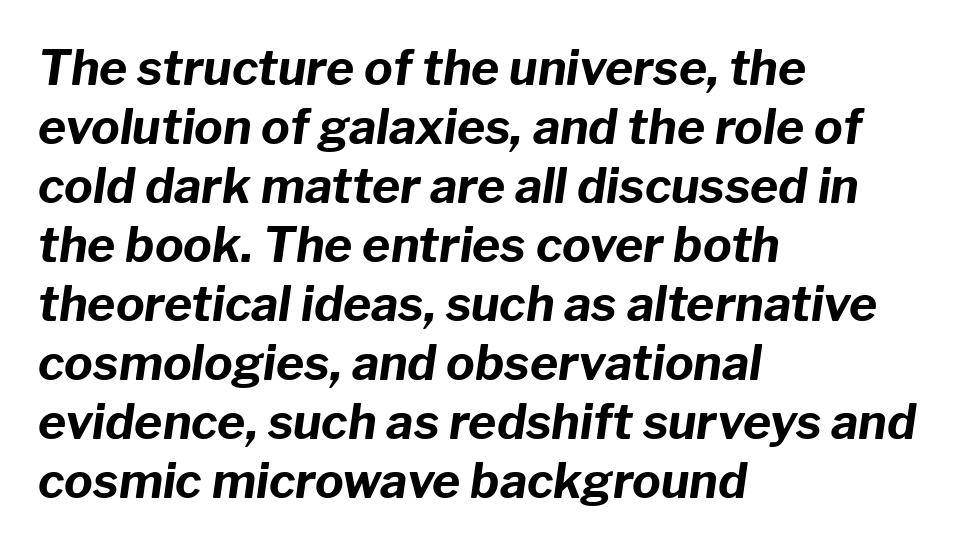
Q: Is the text bold? A: Yes.
Q: Is the text italic (slanted)? A: Yes, it leans right by about 8 degrees.
Q: Is the text underlined? A: No.
Q: How is the paragraph aligned? A: Left-aligned.
Q: Is the spacing between letters normal or unusually wide? A: Normal.
Q: Width (condensed, normal, or wide)? A: Normal.
Q: Stroke contrast? A: Low.
Q: x-height? A: Medium.
Q: Monospaced? A: No.
